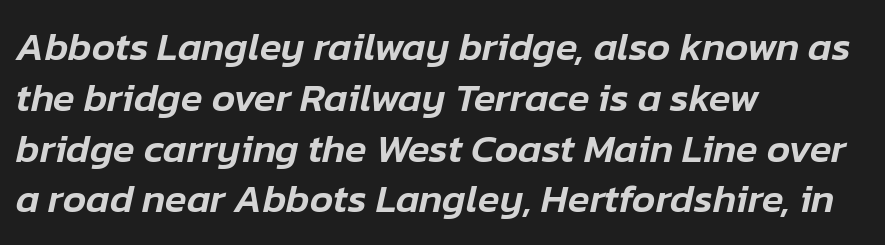
Nobody touched the tracking dial on this one. The line-height multiplier appears to be the usual default. Check the space under the baseline: it is left empty. Horizontal alignment here is leftward, the default for most running prose. You can tell it's italic because the verticals aren't actually vertical. Think of a printed novel: that variable character pitch is what you see here.
